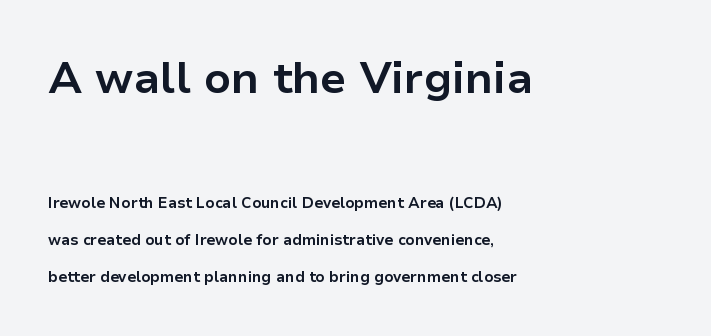
{"serif": "no", "italic": "no", "bold": "yes", "weight": "bold", "width": "normal", "stroke_contrast": "low", "x_height": "medium", "monospaced": "no", "underline": "no", "align": "left", "line_spacing": "loose", "line_spacing_ratio": 2.47, "letter_spacing": "normal", "letter_spacing_em": 0.0, "larger_block": "first", "size_ratio": 2.93, "glyph_px": 44}
